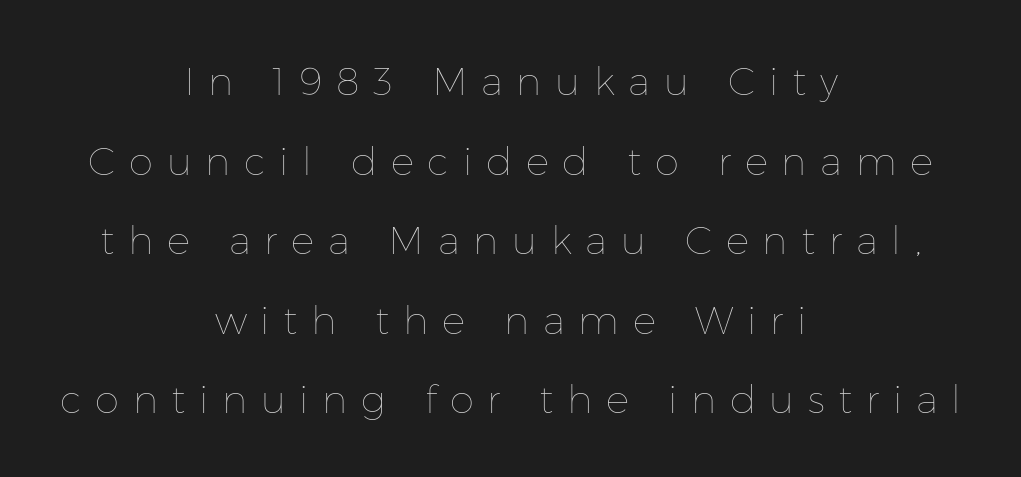
{"italic": "no", "bold": "no", "weight": "thin", "width": "normal", "stroke_contrast": "low", "x_height": "medium", "monospaced": "no", "underline": "no", "align": "center", "line_spacing": "loose", "line_spacing_ratio": 2.04, "letter_spacing": "wide", "letter_spacing_em": 0.35, "glyph_px": 39}
